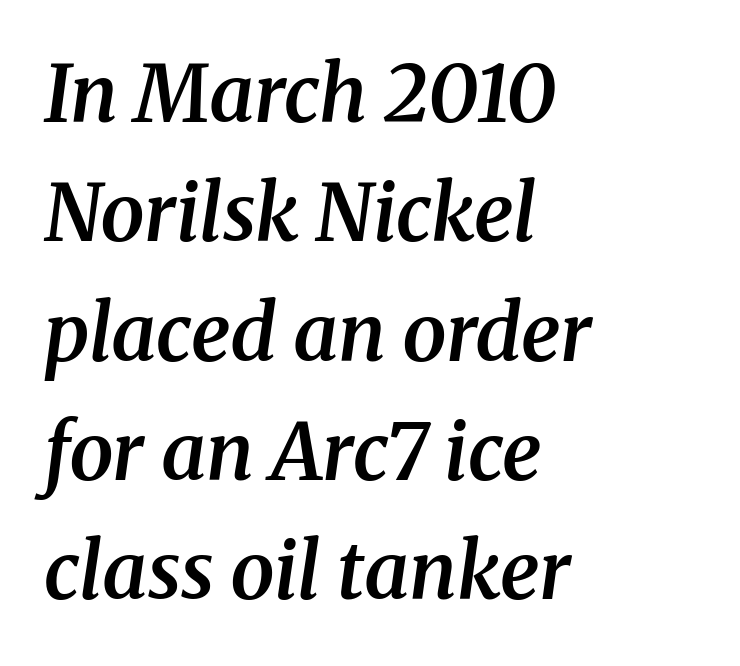
The image shows 79 px semibold serif type, italic (leaning right); set left-aligned, normal line spacing (1.51x), normal letter spacing, not underlined; medium stroke contrast and a medium x-height.
